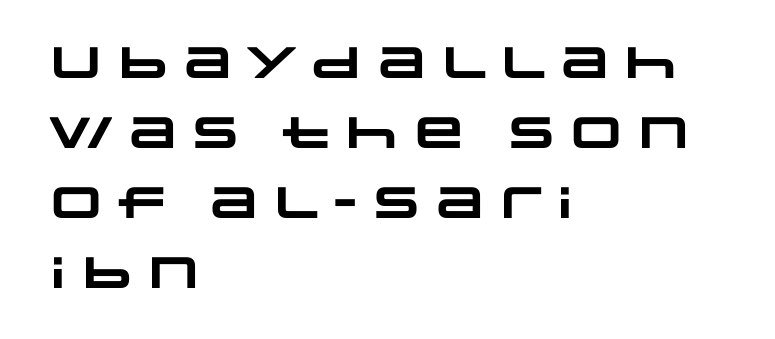
This rendering leaves character spacing at its baseline value. Letters rest on an invisible, unmarked baseline. The passage shown is typed in a proportional face where columns would drift. Serif or sans? Sans — the stroke terminals are bare. The passage is arranged the way most books set body copy — flush left.
